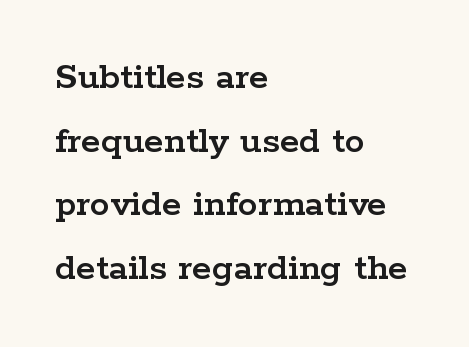
Italic: no, the glyphs are upright roman. The strip under each line holds only bare page. One glance says typical: line gaps are just what's usual. Notice how the passage keeps a crisp vertical edge on the left only. Caption: standard tracking, unaltered. What kind of face is this? One with serifs.
